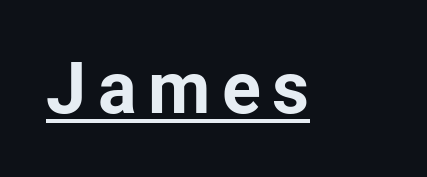
Q: Is the text bold? A: Yes.
Q: Is the text italic (slanted)? A: No, it is upright.
Q: Is the typeface a serif or a sans-serif typeface? A: Sans-serif.
Q: Is the text underlined? A: Yes.
Q: Width (condensed, normal, or wide)? A: Normal.
Q: Stroke contrast? A: Low.
Q: x-height? A: Medium.
Q: Monospaced? A: No.
